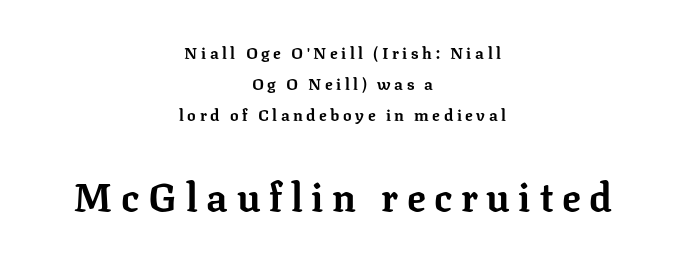
The image shows 39 px bold serif type, upright; set centered, loose line spacing (1.93x), unusually wide letter spacing (+0.22 em), not underlined; the second (bottom) block is 2.44x larger; low stroke contrast and a medium x-height.
